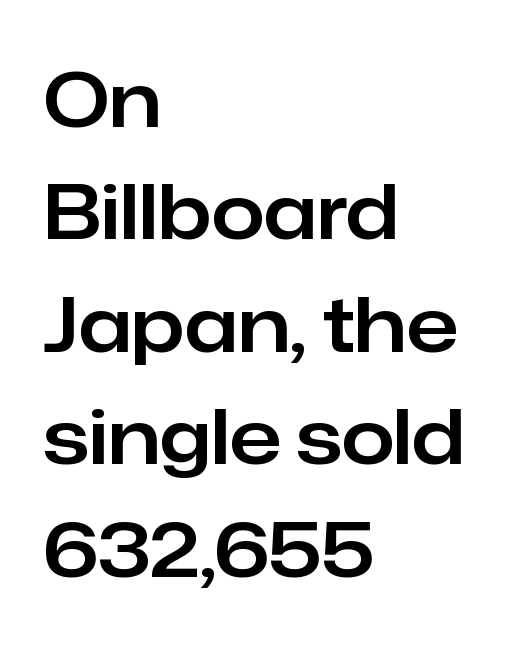
Short and long lines alike share a common starting point at left. Honestly, there is no underline to notice here at all. Quick note: not italic, upright. Character widths vary here, with narrow letters taking less room than wide ones. Students, note that the glyphs here touch the page at normal intervals. Classification — sans serif.
